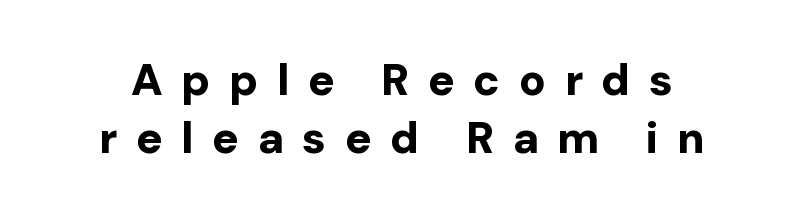
Q: Is the text bold? A: Yes.
Q: Is the text italic (slanted)? A: No, it is upright.
Q: Is the typeface a serif or a sans-serif typeface? A: Sans-serif.
Q: Is the text underlined? A: No.
Q: Is the spacing between letters normal or unusually wide? A: Unusually wide.
Q: Is the spacing between lines tight, normal or loose? A: Normal.
Q: Width (condensed, normal, or wide)? A: Normal.
Q: Stroke contrast? A: Low.
Q: x-height? A: Medium.
Q: Monospaced? A: No.
